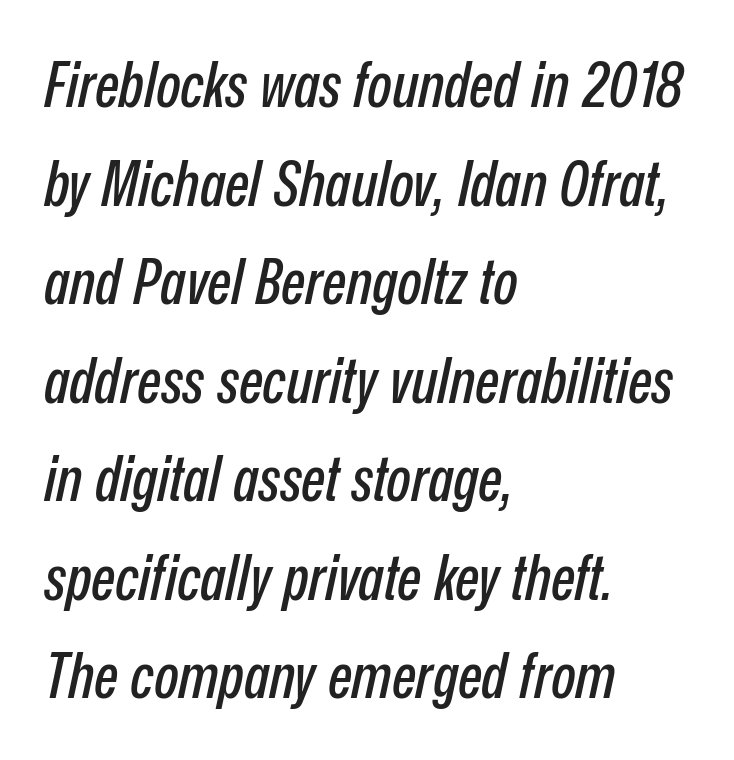
Just letters on the line, the space beneath them empty. Each letter keeps its own natural width here, so spacing adapts to shape. Here the glyphs are tracked normally, forming tight word shapes. Horizontally, the lines are justified to the leading edge only. Notice how descenders clear the ascenders below comfortably — that's standard leading.
